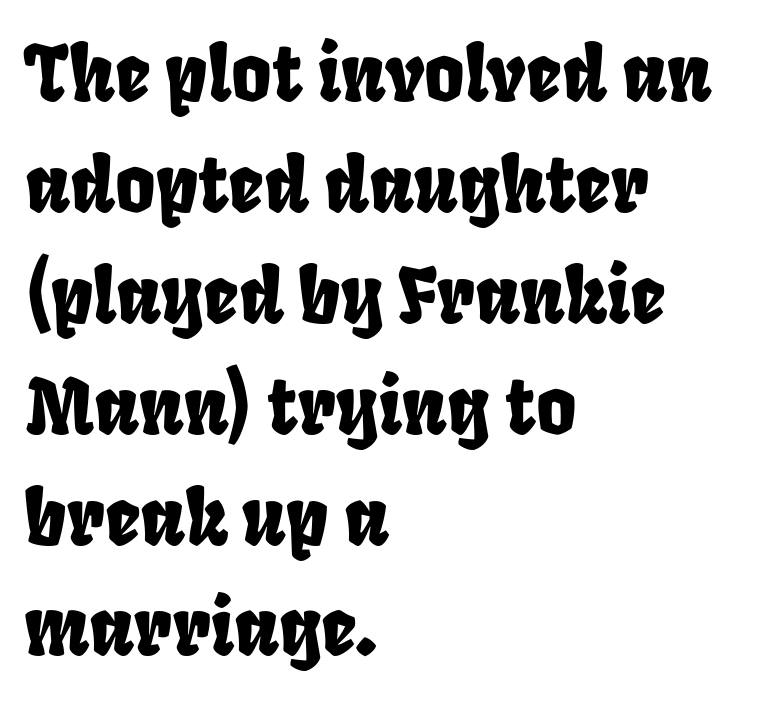
Q: Is the typeface a serif or a sans-serif typeface? A: Sans-serif.
Q: Is the text underlined? A: No.
Q: How is the paragraph aligned? A: Left-aligned.
Q: Is the spacing between letters normal or unusually wide? A: Normal.
Q: Is the spacing between lines tight, normal or loose? A: Normal.
Q: Width (condensed, normal, or wide)? A: Condensed.
Q: Stroke contrast? A: Low.
Q: x-height? A: Large.
Q: Monospaced? A: No.
